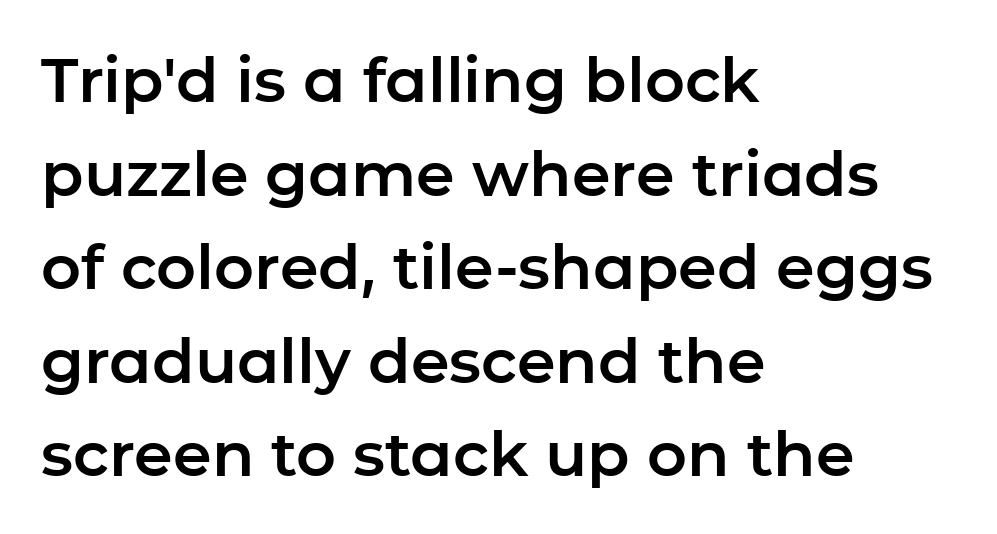
Letterform terminals end flat and unadorned throughout the passage. No italicization has been applied; the sample stays upright. Vertical spacing — default. Horizontal alignment here is leftward, the default for most running prose. Just letters on the line, the space beneath them empty. The face used here is proportionally spaced, like ordinary book or web type.
